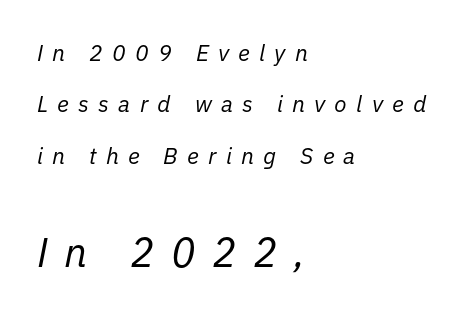
The image shows 41 px regular-weight type, italic (leaning right); set left-aligned, loose line spacing (2.23x), unusually wide letter spacing (+0.4 em), not underlined; the second (bottom) block is 1.78x larger; low stroke contrast and a medium x-height.
